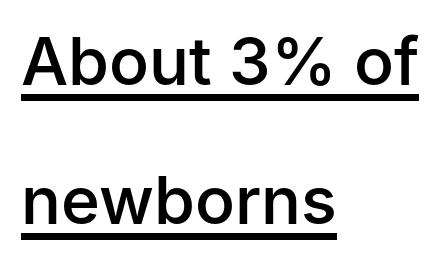
The image shows 66 px semibold sans-serif type, upright; set left-aligned, loose line spacing (2.1x), normal letter spacing, underlined; low stroke contrast and a medium x-height.
